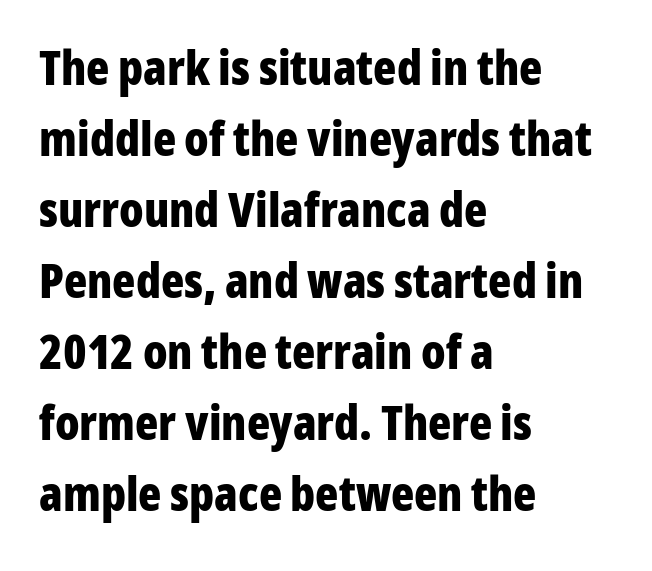
The letters carry no serifs — their stems end cleanly without finishing strokes. What's the leading like? Ordinary, nothing unusual. The horizontal fit of the characters is conventional and even. Character widths vary here, with narrow letters taking less room than wide ones. As a designer I'd log this as weight 700, bold.
